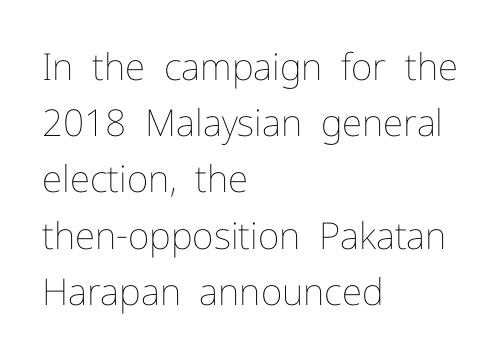
Reading down the block, your eye returns to a fixed left position each line. Vertical stems look standard width or narrower in stroke. Underline: absent. This rendering leaves character spacing at its baseline value. The face used here is proportionally spaced, like ordinary book or web type.
